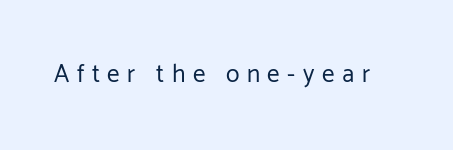
{"italic": "no", "bold": "no", "underline": "no", "letter_spacing": "wide", "letter_spacing_em": 0.3, "glyph_px": 25}
